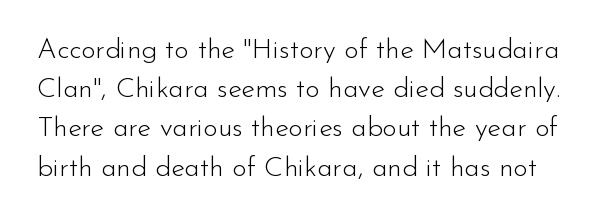
The image shows 28 px light sans-serif type, upright; set normal line spacing (1.4x), normal letter spacing, not underlined; low stroke contrast and a small x-height.
